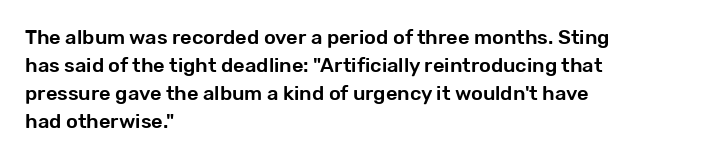
Ordinary non-slanted type is in use. Type without underlining. A typesetter would call this zero additional tracking. Horizontally, the lines are justified to the leading edge only. Honestly, the row spacing looks completely unremarkable.
